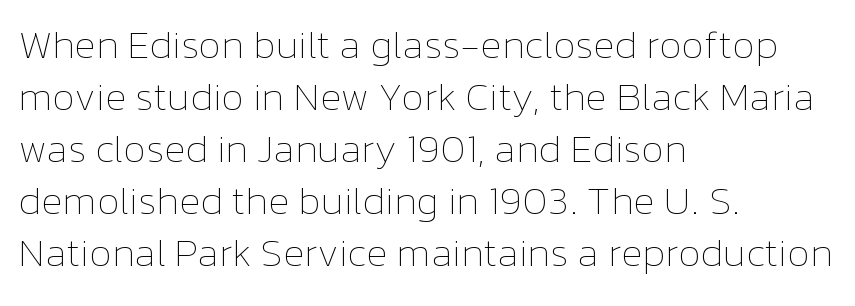
Bold? No — there's no thickening of the strokes. A roman cut, with each character standing at attention. The lines are quadded left. A typesetter would call this proportional, since set widths differ per character. This sample uses plain, unmodified letter spacing.
